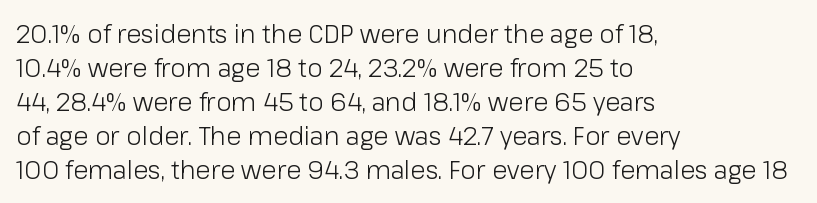
{"italic": "no", "bold": "no", "underline": "no", "align": "left", "line_spacing": "normal", "line_spacing_ratio": 1.36, "letter_spacing": "normal", "letter_spacing_em": 0.0, "glyph_px": 25}
